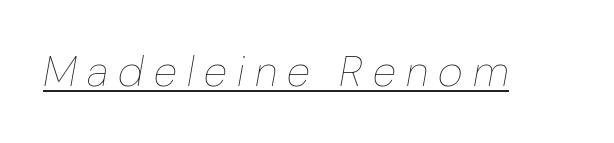
Someone cranked the tracking dial way up on this one. The specimen includes a rule beneath the text block's lines. If you drew a line through each stem, it would be angled. Character widths vary here, with narrow letters taking less room than wide ones. The letters look calm and open, with moderate or lighter stems.
